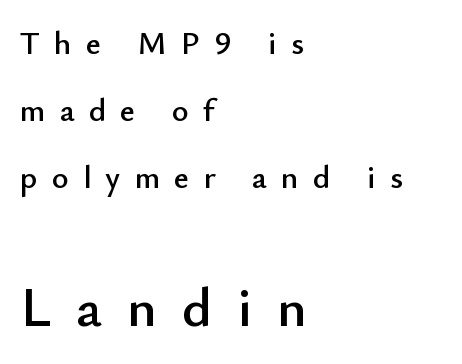
Rows of type keep a wide berth in the vertical direction. The lettering stays uniformly vertical, giving the passage a roman look. Letter spacing: wide. These lines are set flush left with a ragged right edge. The face used here is proportionally spaced, like ordinary book or web type.
